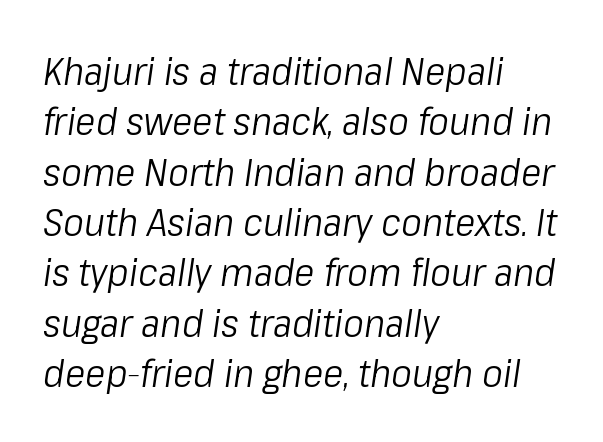
Q: Is the text bold? A: No.
Q: Is the text italic (slanted)? A: Yes, it leans right by about 8 degrees.
Q: Is the text underlined? A: No.
Q: How is the paragraph aligned? A: Left-aligned.
Q: Is the spacing between letters normal or unusually wide? A: Normal.
Q: Is the spacing between lines tight, normal or loose? A: Normal.
Q: Width (condensed, normal, or wide)? A: Condensed.
Q: Stroke contrast? A: Low.
Q: x-height? A: Medium.
Q: Monospaced? A: No.
